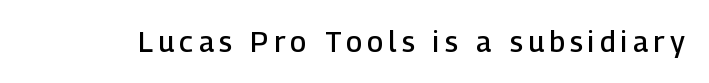
{"serif": "no", "italic": "no", "bold": "semi", "weight": "semibold", "width": "normal", "stroke_contrast": "low", "x_height": "medium", "monospaced": "no", "underline": "no", "letter_spacing": "wide", "letter_spacing_em": 0.2, "glyph_px": 28}
